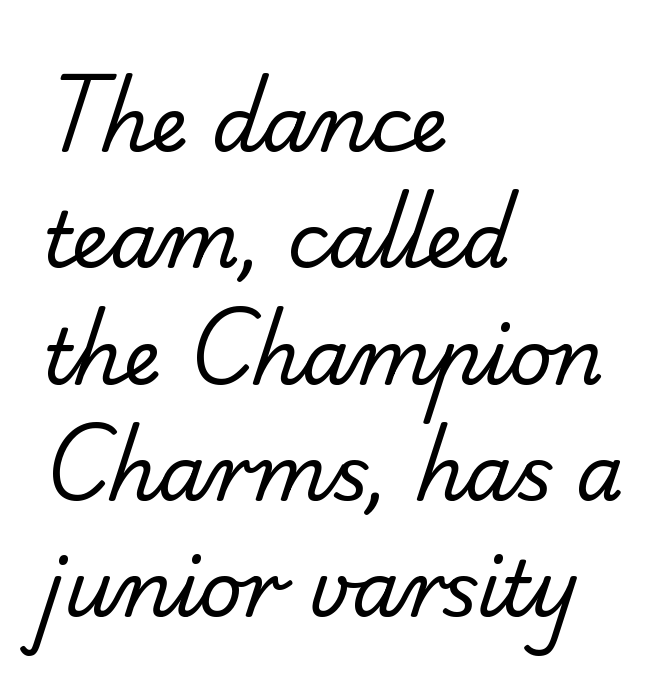
{"serif": "no", "bold": "no", "weight": "regular", "width": "normal", "stroke_contrast": "low", "x_height": "small", "monospaced": "no", "underline": "no", "align": "left", "line_spacing": "normal", "line_spacing_ratio": 1.53, "letter_spacing": "normal", "letter_spacing_em": 0.0, "glyph_px": 76}
